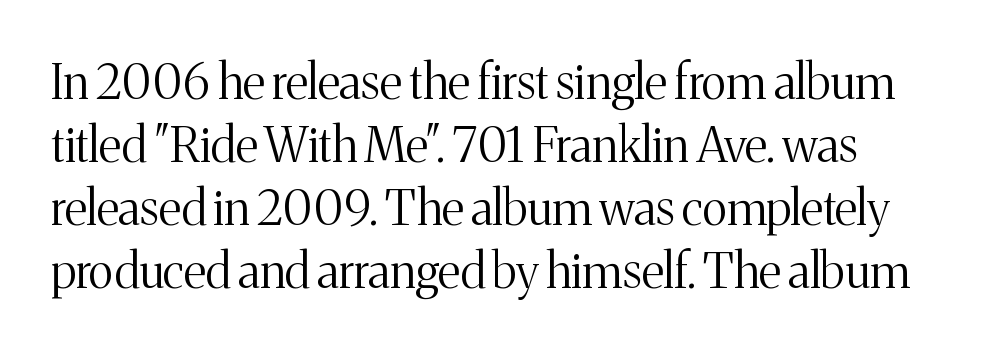
The image shows 48 px light serif type, upright; set normal line spacing (1.31x), normal letter spacing, not underlined; medium stroke contrast and a medium x-height.
